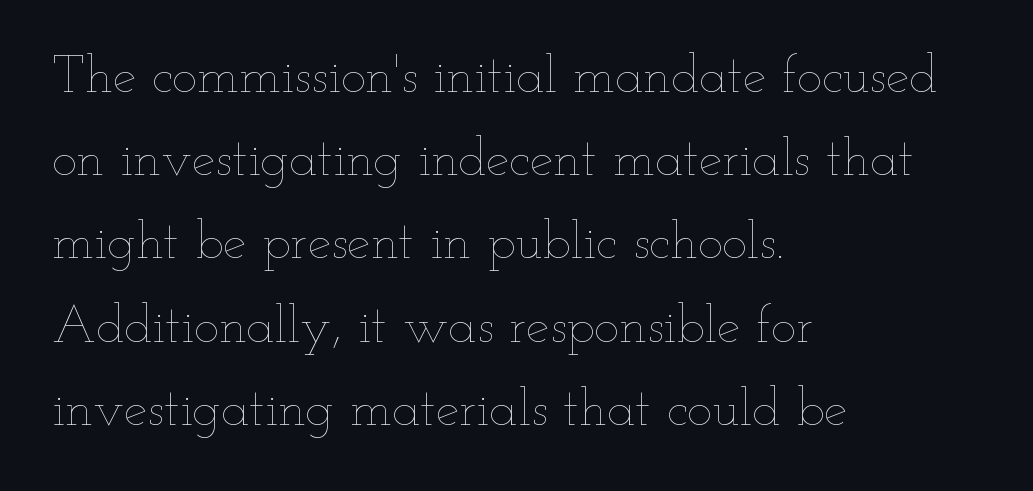
Q: Is the text bold? A: No.
Q: Is the text italic (slanted)? A: No, it is upright.
Q: Is the text underlined? A: No.
Q: How is the paragraph aligned? A: Left-aligned.
Q: Is the spacing between letters normal or unusually wide? A: Normal.
Q: Is the spacing between lines tight, normal or loose? A: Normal.
Q: Width (condensed, normal, or wide)? A: Wide.
Q: Stroke contrast? A: Low.
Q: x-height? A: Small.
Q: Monospaced? A: No.
